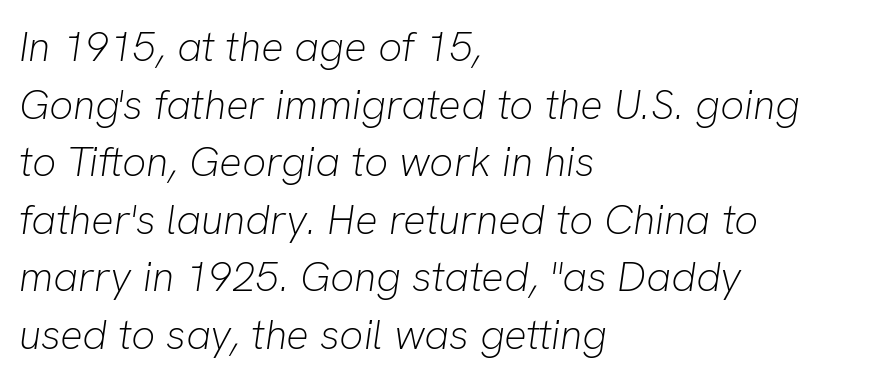
{"italic": "yes", "lean": "right", "slant_degrees": 8, "bold": "no", "weight": "light", "width": "normal", "stroke_contrast": "low", "x_height": "medium", "monospaced": "no", "underline": "no", "align": "left", "line_spacing": "normal", "line_spacing_ratio": 1.37, "letter_spacing": "normal", "letter_spacing_em": 0.0, "glyph_px": 42}
